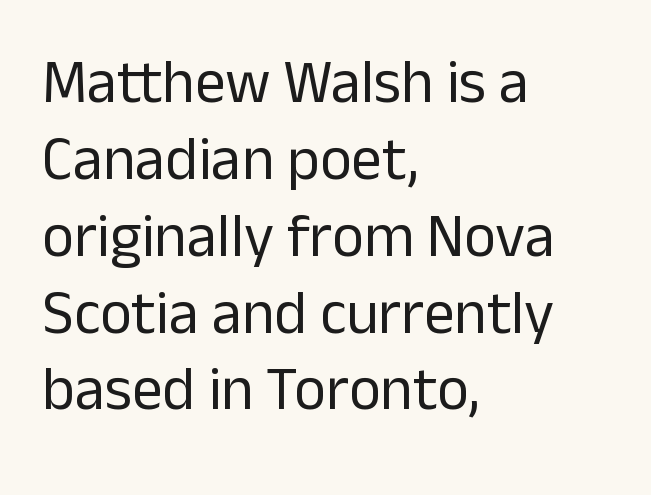
{"serif": "no", "italic": "no", "bold": "no", "weight": "regular", "width": "normal", "stroke_contrast": "low", "x_height": "medium", "monospaced": "no", "underline": "no", "align": "left", "line_spacing": "normal", "line_spacing_ratio": 1.26, "letter_spacing": "normal", "letter_spacing_em": 0.0, "glyph_px": 61}
